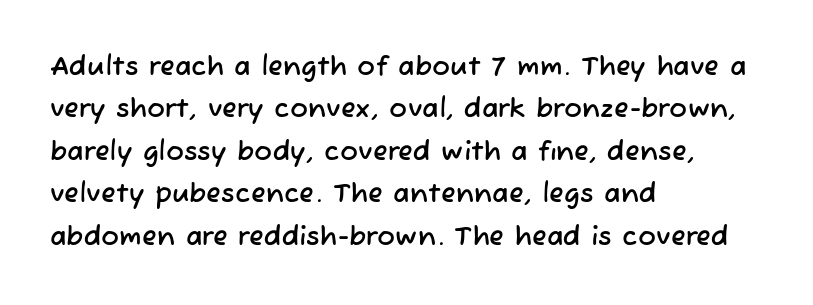
The image shows 27 px text type; set left-aligned, normal line spacing (1.57x), normal letter spacing, not underlined.
